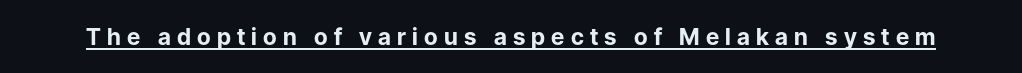
{"italic": "no", "bold": "yes", "underline": "yes", "letter_spacing": "wide", "letter_spacing_em": 0.27, "glyph_px": 23}
